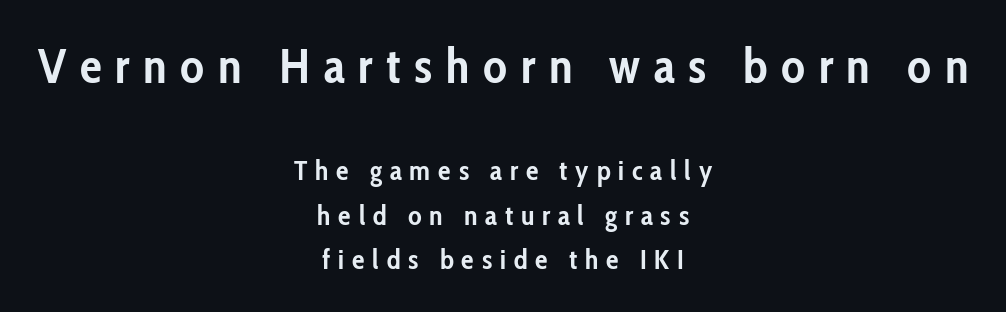
The image shows 49 px semibold, condensed sans-serif type, upright; set centered, normal line spacing (1.59x), unusually wide letter spacing (+0.28 em), not underlined; the first (top) block is 1.75x larger; low stroke contrast and a medium x-height.
